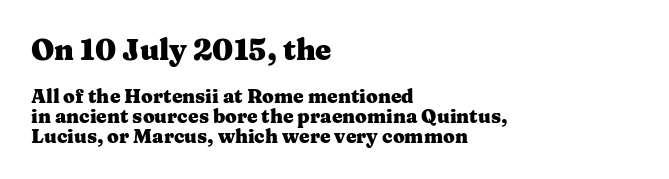
Q: Is the text bold? A: Yes.
Q: Is the text italic (slanted)? A: No, it is upright.
Q: Is the typeface a serif or a sans-serif typeface? A: Serif.
Q: Is the text underlined? A: No.
Q: How is the paragraph aligned? A: Left-aligned.
Q: Is the spacing between letters normal or unusually wide? A: Normal.
Q: Is the spacing between lines tight, normal or loose? A: Tight.
Q: Which block of text is set in a larger size, the first (top) or the second (bottom)? A: The first (top) one.
Q: Width (condensed, normal, or wide)? A: Wide.
Q: Stroke contrast? A: Medium.
Q: x-height? A: Medium.
Q: Monospaced? A: No.
